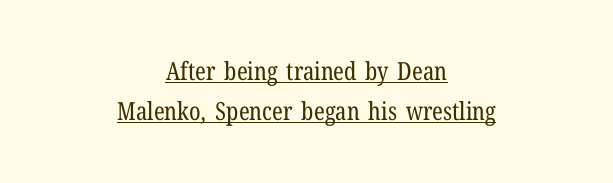
{"italic": "no", "bold": "no", "underline": "yes", "align": "center", "line_spacing": "normal", "line_spacing_ratio": 1.59, "letter_spacing": "normal", "letter_spacing_em": 0.0, "glyph_px": 25}
